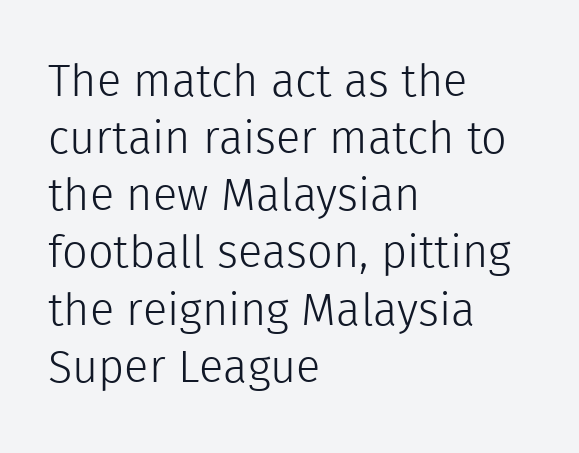
The passage is arranged the way most books set body copy — flush left. How would I describe the line gaps? Plain and ordinary. The typesetting does not lean heavy: it is not bold. Observe the ordinary spacing: letters are neighbours, not strangers. Note the varied advance widths — an 'i' is clearly narrower than an 'm'. Descender tails drop into unmarked territory.
